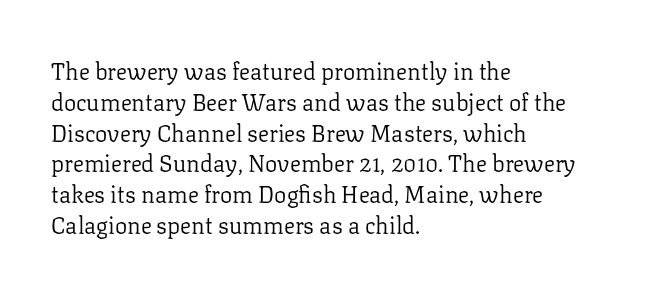
The image shows 23 px text type, upright; set left-aligned, normal line spacing (1.34x), normal letter spacing, not underlined.
